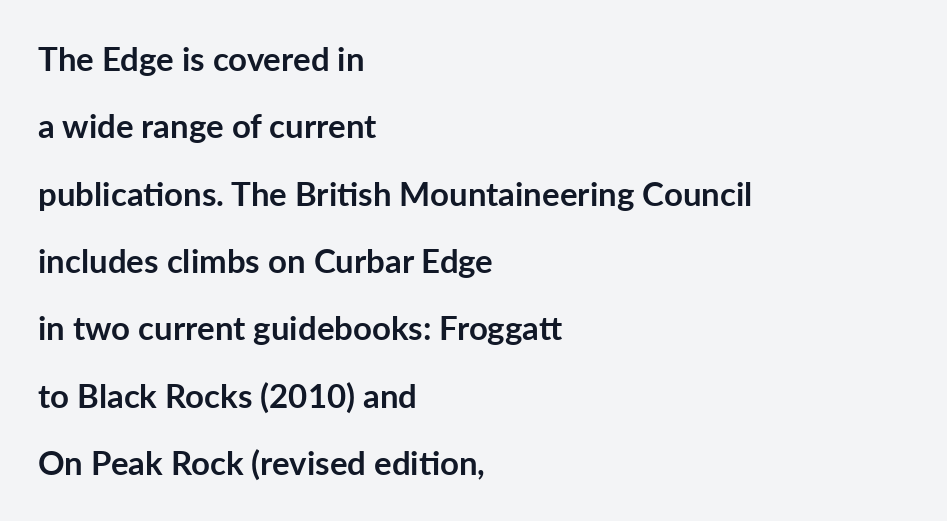
{"serif": "no", "italic": "no", "bold": "yes", "weight": "semibold", "width": "normal", "stroke_contrast": "low", "x_height": "medium", "monospaced": "no", "underline": "no", "align": "left", "line_spacing": "loose", "line_spacing_ratio": 2.04, "letter_spacing": "normal", "letter_spacing_em": 0.0, "glyph_px": 33}
